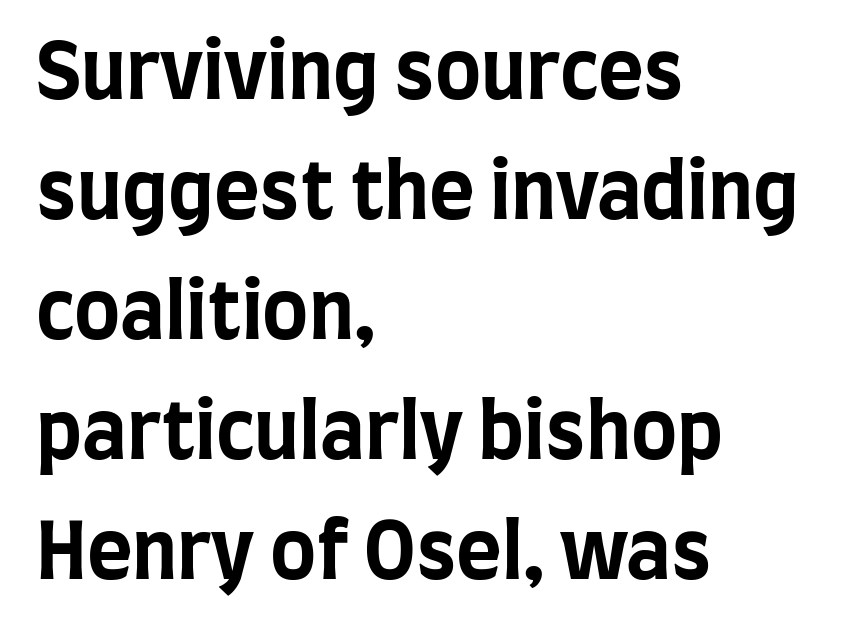
The image shows 78 px bold, condensed sans-serif type, upright; set left-aligned, normal line spacing (1.54x), normal letter spacing, not underlined; low stroke contrast and a large x-height.
